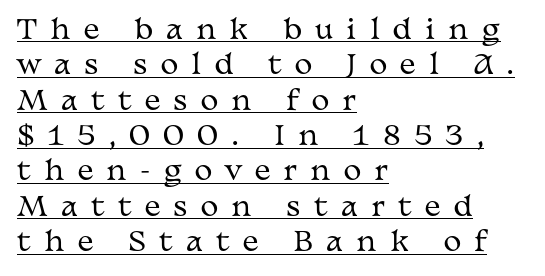
Q: Is the text bold? A: No.
Q: Is the text italic (slanted)? A: No, it is upright.
Q: Is the text underlined? A: Yes.
Q: How is the paragraph aligned? A: Left-aligned.
Q: Is the spacing between letters normal or unusually wide? A: Unusually wide.
Q: Is the spacing between lines tight, normal or loose? A: Normal.
